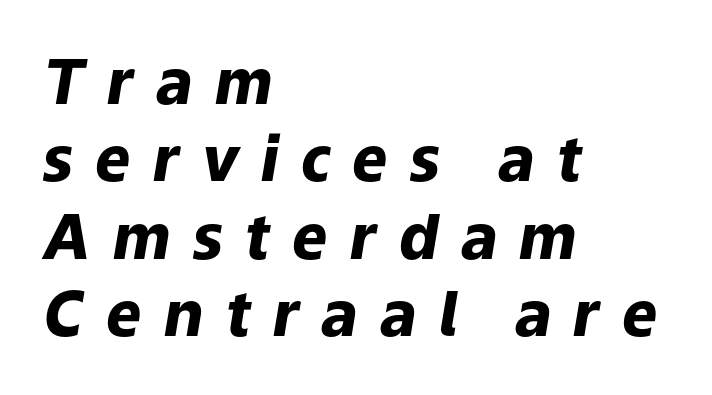
Has an underline been added? It has not. Characters are canted at an angle relative to the baseline's perpendicular. The rendering uses natural spacing where letterforms have individual widths. The block of text has a typical density, with ordinary space between rows. Leftover space on each line is placed entirely after the last word.
